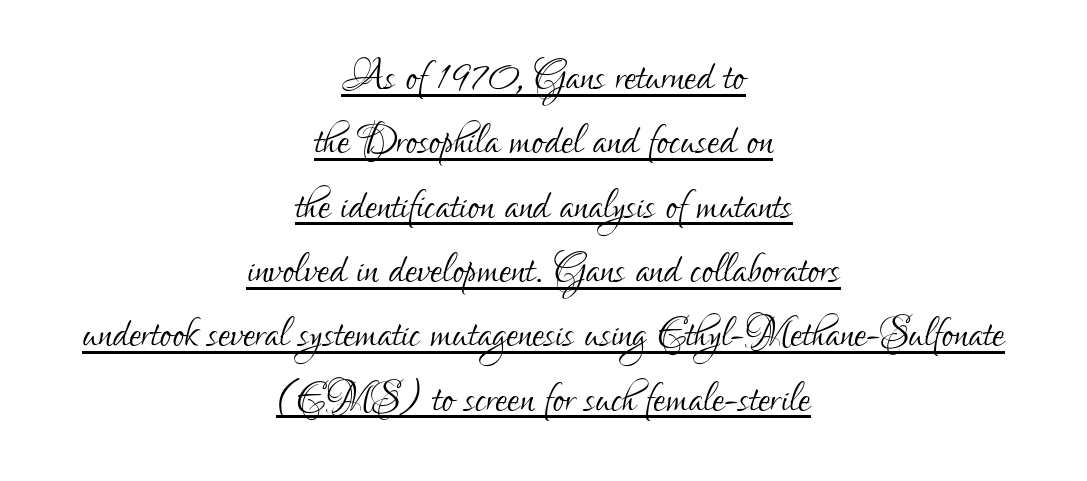
The image shows 55 px light, condensed sans-serif type; set centered, line spacing 1.17x, normal letter spacing, underlined; low stroke contrast and a small x-height.
